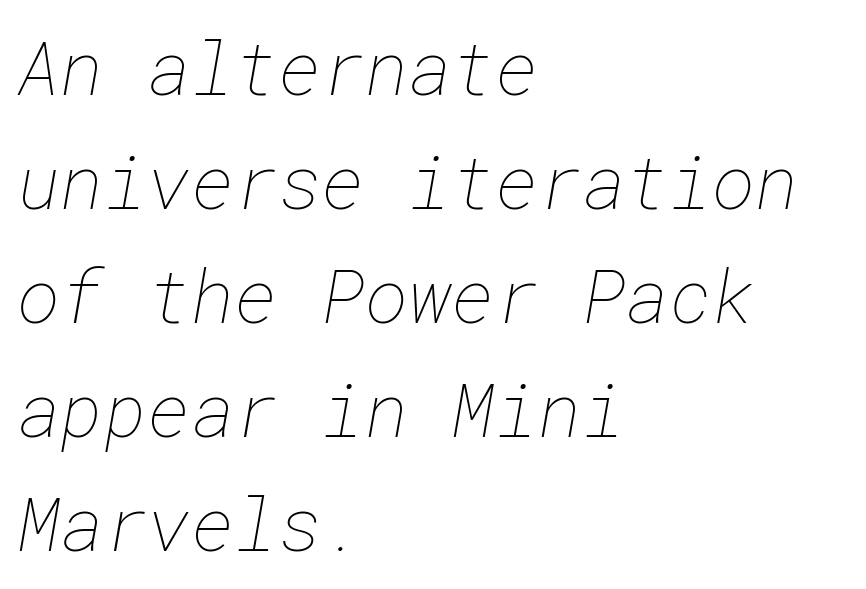
The type is set solid horizontally, with unmodified tracking. What's the leading like? Ordinary, nothing unusual. Any mark beneath the type? The region is blank. Does the copy run flush right? No — it runs flush left. Heft: none added — not bold.
